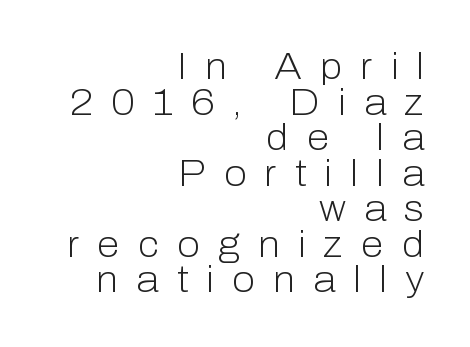
{"serif": "no", "italic": "no", "bold": "no", "weight": "light", "width": "normal", "stroke_contrast": "low", "x_height": "medium", "monospaced": "no", "underline": "no", "align": "right", "line_spacing": "tight", "line_spacing_ratio": 0.96, "letter_spacing": "wide", "letter_spacing_em": 0.49, "glyph_px": 37}
